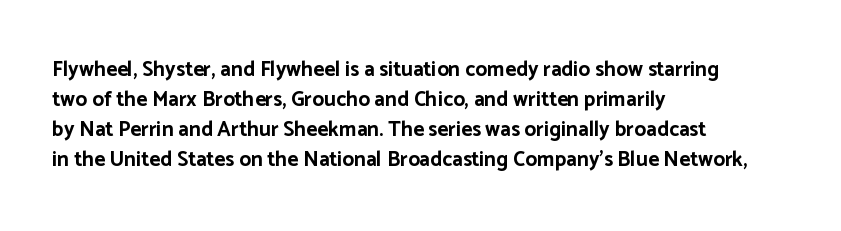
{"italic": "no", "bold": "yes", "underline": "no", "align": "left", "line_spacing": "normal", "line_spacing_ratio": 1.43, "letter_spacing": "normal", "letter_spacing_em": 0.0, "glyph_px": 21}
